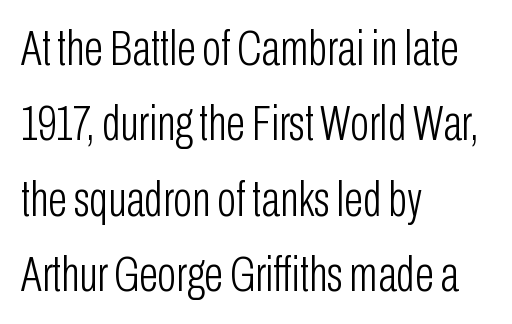
Is the letter spacing exaggerated? No — it looks like the ordinary default. The passage shown is typed in a proportional face where columns would drift. Font category for this specimen: sans-serif. This sample keeps an unexceptional amount of space between lines. The face looks like a standard text weight, possibly lighter. No italicization has been applied; the sample stays upright.
